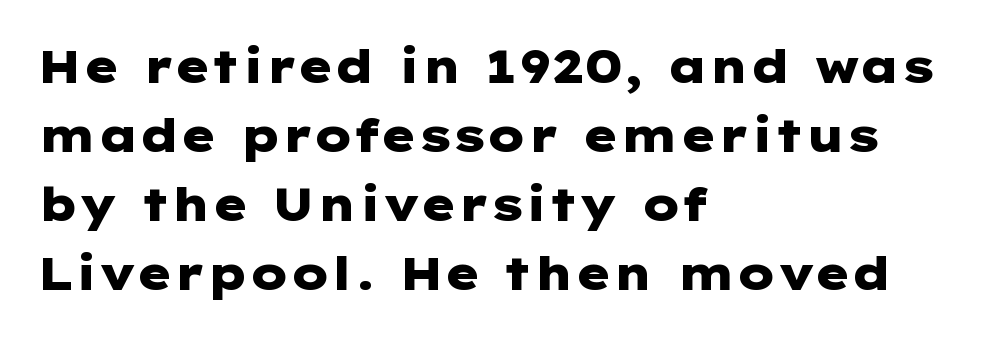
Q: Is the text bold? A: Yes.
Q: Is the text italic (slanted)? A: No, it is upright.
Q: Is the typeface a serif or a sans-serif typeface? A: Sans-serif.
Q: Is the text underlined? A: No.
Q: How is the paragraph aligned? A: Left-aligned.
Q: Is the spacing between letters normal or unusually wide? A: Normal.
Q: Is the spacing between lines tight, normal or loose? A: Normal.
Q: Width (condensed, normal, or wide)? A: Wide.
Q: Stroke contrast? A: Low.
Q: x-height? A: Medium.
